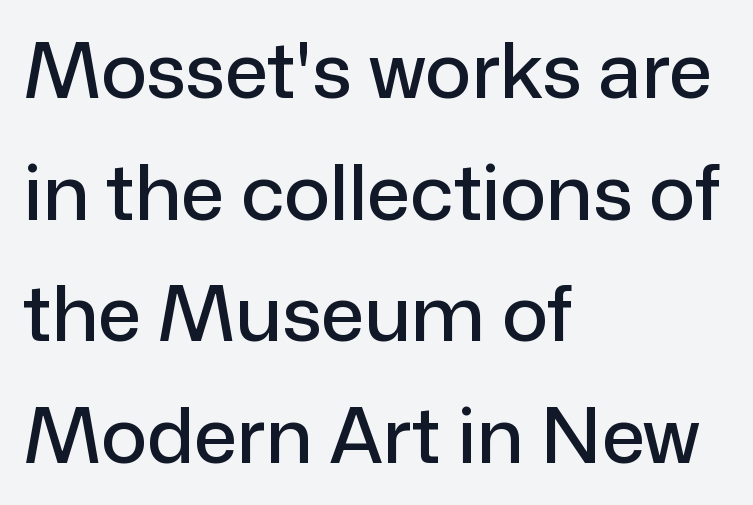
Q: Is the text italic (slanted)? A: No, it is upright.
Q: Is the typeface a serif or a sans-serif typeface? A: Sans-serif.
Q: Is the text underlined? A: No.
Q: How is the paragraph aligned? A: Left-aligned.
Q: Is the spacing between letters normal or unusually wide? A: Normal.
Q: Is the spacing between lines tight, normal or loose? A: Normal.
Q: Width (condensed, normal, or wide)? A: Normal.
Q: Stroke contrast? A: Low.
Q: x-height? A: Medium.
Q: Monospaced? A: No.
